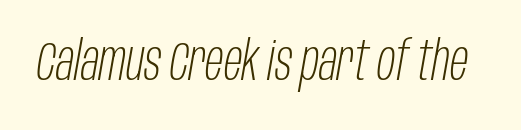
{"italic": "yes", "lean": "right", "slant_degrees": 10, "bold": "no", "weight": "light", "width": "condensed", "stroke_contrast": "low", "x_height": "large", "monospaced": "no", "underline": "no", "letter_spacing": "normal", "letter_spacing_em": 0.0, "glyph_px": 54}
